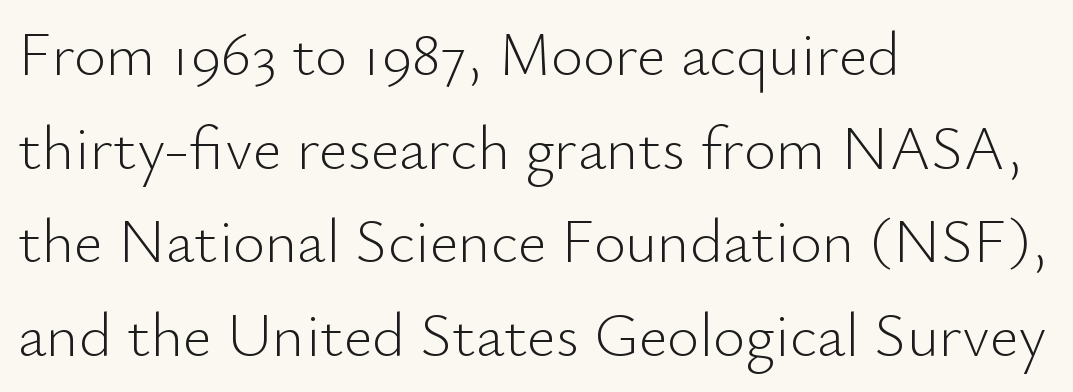
The image shows 62 px light sans-serif type, upright; set left-aligned, normal line spacing (1.51x), normal letter spacing, not underlined; low stroke contrast and a small x-height.
